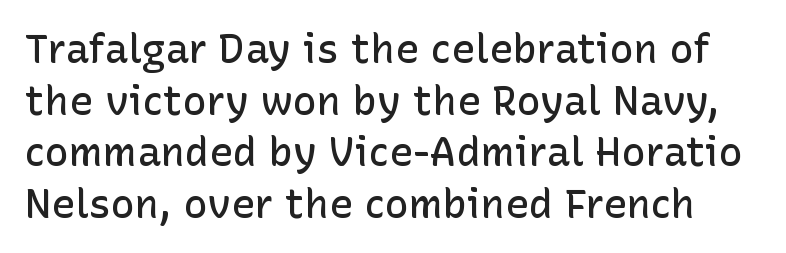
The axis of the letterforms is exactly vertical. Tracking value appears to be zero — textbook default spacing. Classification — sans serif. The face used here is proportionally spaced, like ordinary book or web type.
